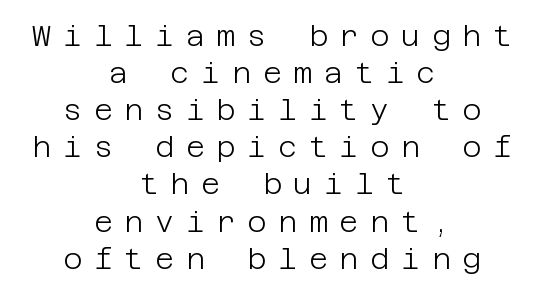
The image shows 29 px light sans-serif type, upright; set centered, normal line spacing (1.28x), unusually wide letter spacing (+0.41 em), not underlined; low stroke contrast and a large x-height.
